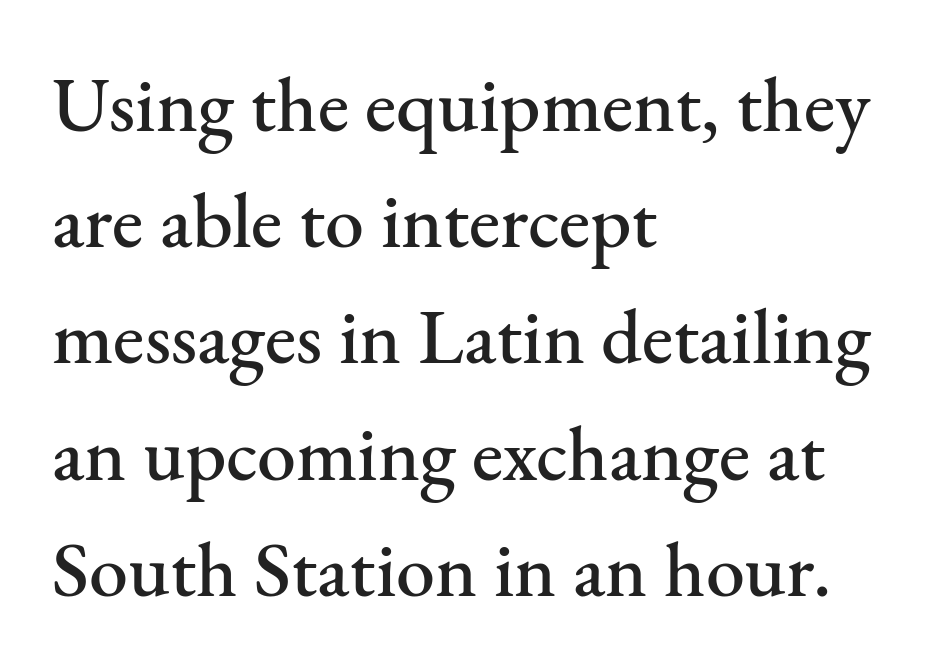
The image shows 78 px serif type, upright; set left-aligned, normal line spacing (1.49x), normal letter spacing, not underlined; medium stroke contrast and a small x-height.
